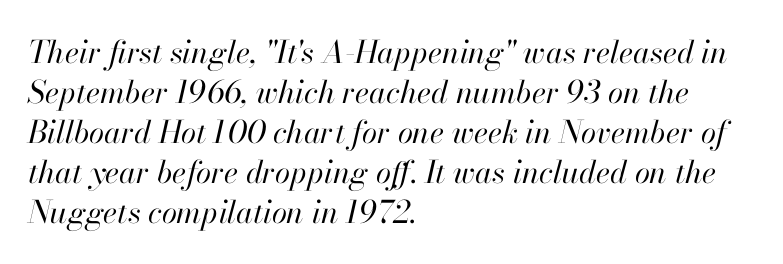
The image shows 31 px regular-weight type, italic (leaning right); set left-aligned, normal line spacing (1.29x), normal letter spacing, not underlined; high stroke contrast and a small x-height.
